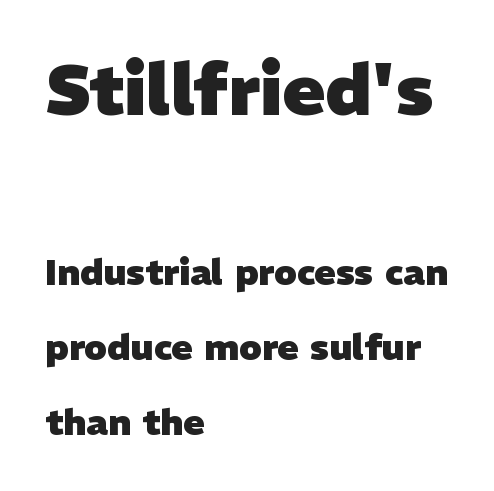
The image shows 71 px heavy sans-serif type; set left-aligned, loose line spacing (2.08x), normal letter spacing, not underlined; the first (top) block is 1.97x larger; low stroke contrast and a medium x-height.
